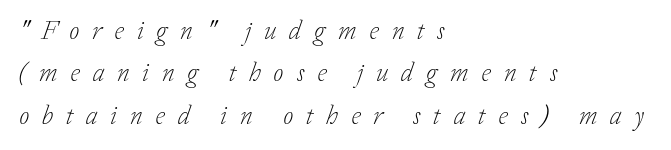
Observe the lean: these are italic letterforms. A classic flush-left, rag-right setting is used for this passage. The vertical gap from one line to the next is medium. How are the letters spaced? Widely, with obvious added tracking. Quick note: underline off. No chunkiness to these letters — they're not bold.
